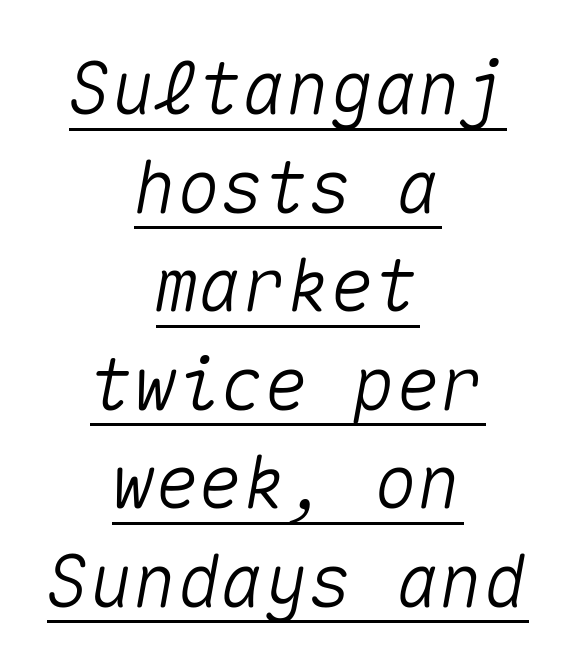
{"italic": "yes", "lean": "right", "slant_degrees": 10, "width": "normal", "stroke_contrast": "medium", "x_height": "medium", "monospaced": "yes", "underline": "yes", "align": "center", "line_spacing": "normal", "line_spacing_ratio": 1.35, "letter_spacing": "normal", "letter_spacing_em": 0.0, "glyph_px": 73}
